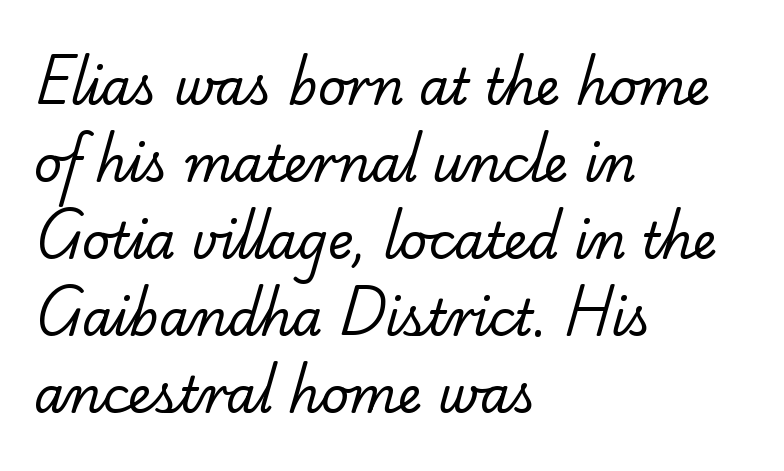
The image shows 49 px regular-weight type; set left-aligned, normal line spacing (1.57x), normal letter spacing, not underlined; low stroke contrast and a small x-height.
